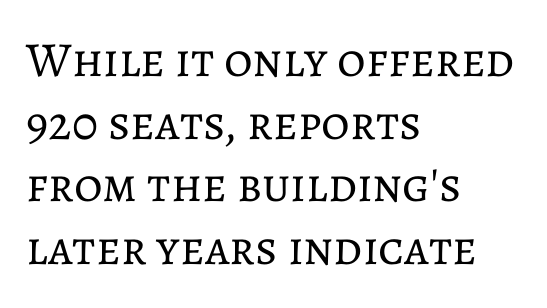
{"italic": "no", "bold": "no", "weight": "regular", "width": "normal", "stroke_contrast": "low", "x_height": "medium", "monospaced": "no", "underline": "no", "align": "left", "line_spacing": "normal", "line_spacing_ratio": 1.28, "letter_spacing": "normal", "letter_spacing_em": 0.0, "glyph_px": 49}
